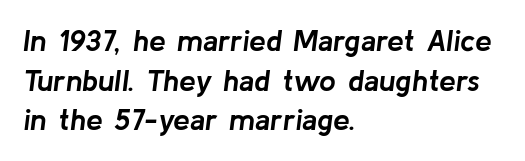
{"italic": "yes", "lean": "right", "slant_degrees": 8, "bold": "yes", "weight": "semibold", "width": "normal", "stroke_contrast": "low", "x_height": "medium", "monospaced": "no", "underline": "no", "align": "left", "line_spacing": "normal", "line_spacing_ratio": 1.32, "letter_spacing": "normal", "letter_spacing_em": 0.0, "glyph_px": 30}
